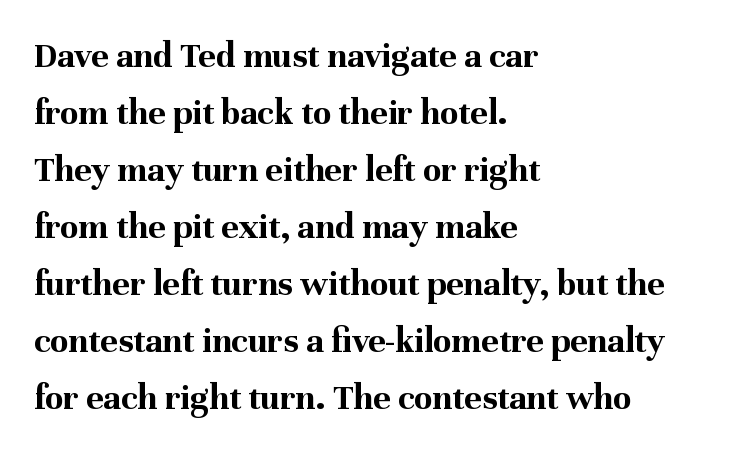
Q: Is the text bold? A: Yes.
Q: Is the text italic (slanted)? A: No, it is upright.
Q: Is the typeface a serif or a sans-serif typeface? A: Serif.
Q: Is the text underlined? A: No.
Q: How is the paragraph aligned? A: Left-aligned.
Q: Is the spacing between letters normal or unusually wide? A: Normal.
Q: Is the spacing between lines tight, normal or loose? A: Normal.
Q: Width (condensed, normal, or wide)? A: Normal.
Q: Stroke contrast? A: Medium.
Q: x-height? A: Medium.
Q: Monospaced? A: No.
